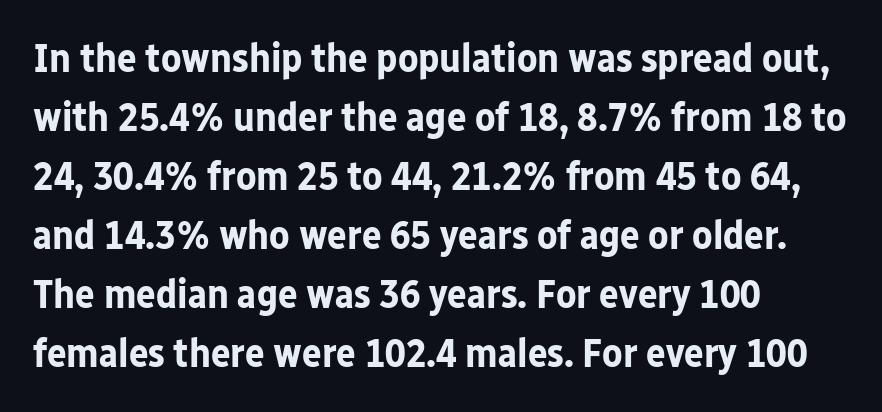
{"serif": "no", "italic": "no", "bold": "yes", "weight": "bold", "width": "normal", "stroke_contrast": "low", "x_height": "medium", "monospaced": "no", "underline": "no", "align": "left", "line_spacing": "normal", "line_spacing_ratio": 1.44, "letter_spacing": "normal", "letter_spacing_em": 0.0, "glyph_px": 41}
